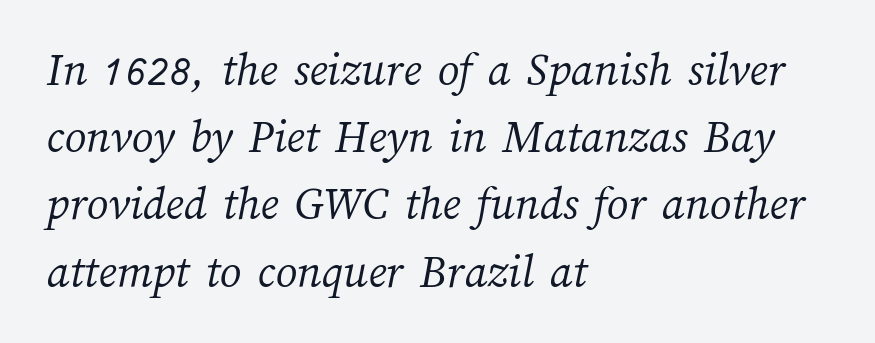
{"bold": "no", "weight": "light", "width": "normal", "stroke_contrast": "medium", "x_height": "medium", "monospaced": "no", "underline": "no", "align": "left", "line_spacing": "normal", "line_spacing_ratio": 1.4, "letter_spacing": "normal", "letter_spacing_em": 0.0, "glyph_px": 48}
